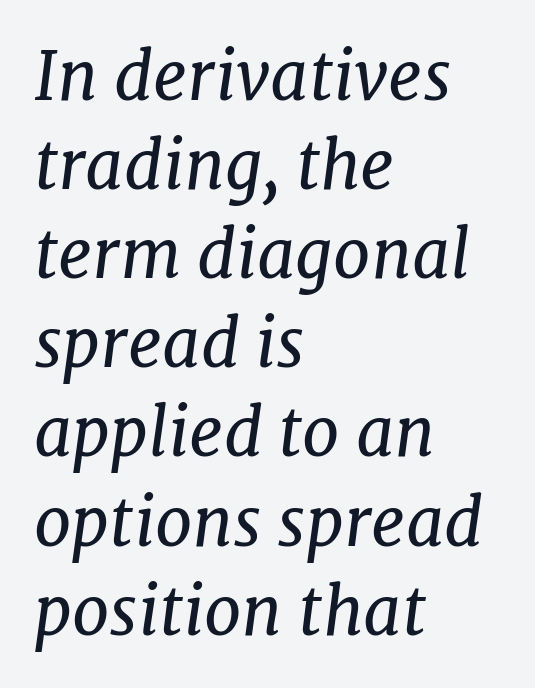
The image shows 67 px regular-weight serif type, italic (leaning right); set left-aligned, normal line spacing (1.33x), normal letter spacing, not underlined; low stroke contrast and a medium x-height.
